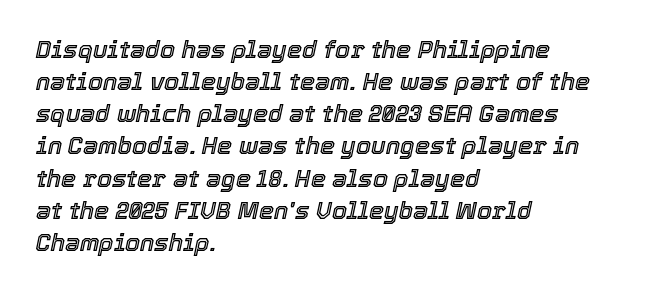
The image shows 24 px text type, italic (leaning right); set left-aligned, normal line spacing (1.34x), normal letter spacing, not underlined.
